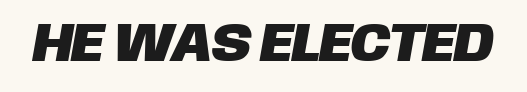
Q: Is the typeface a serif or a sans-serif typeface? A: Sans-serif.
Q: Is the text underlined? A: No.
Q: Is the spacing between letters normal or unusually wide? A: Normal.
Q: Width (condensed, normal, or wide)? A: Normal.
Q: Stroke contrast? A: Low.
Q: x-height? A: Large.
Q: Monospaced? A: No.
